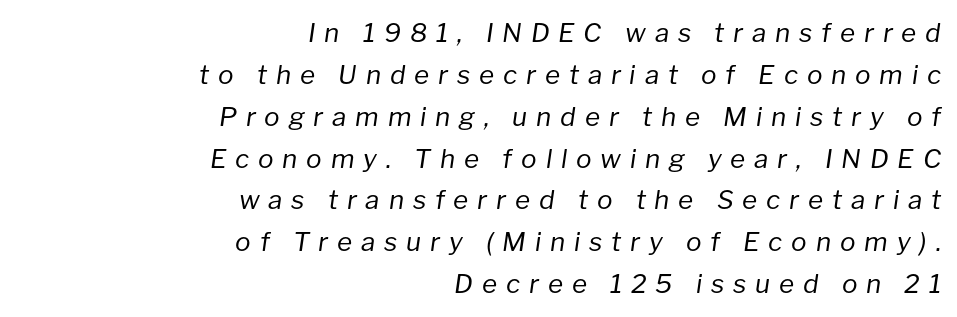
{"italic": "yes", "lean": "right", "slant_degrees": 8, "bold": "no", "underline": "no", "align": "right", "line_spacing": "normal", "line_spacing_ratio": 1.61, "letter_spacing": "wide", "letter_spacing_em": 0.34, "glyph_px": 26}
